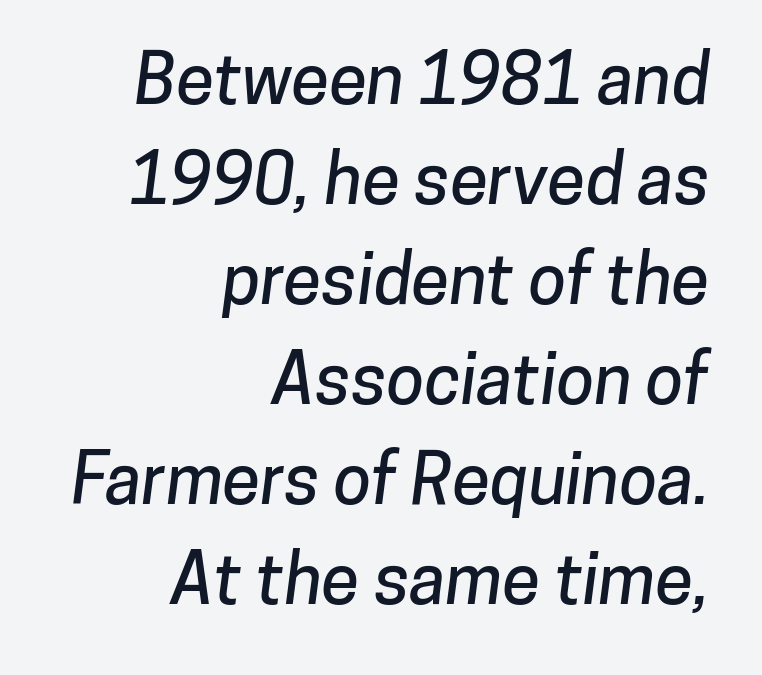
The space between consecutive lines is moderate. No feet cap the strokes, marking this as sans-serif type. How are the letters spaced? Ordinarily, with no added tracking. The letters advance in unequal steps, a hallmark of proportional type. A clean baseline with only descenders dipping below it. The text block is weighted toward the right margin, trailing off unevenly leftward.
